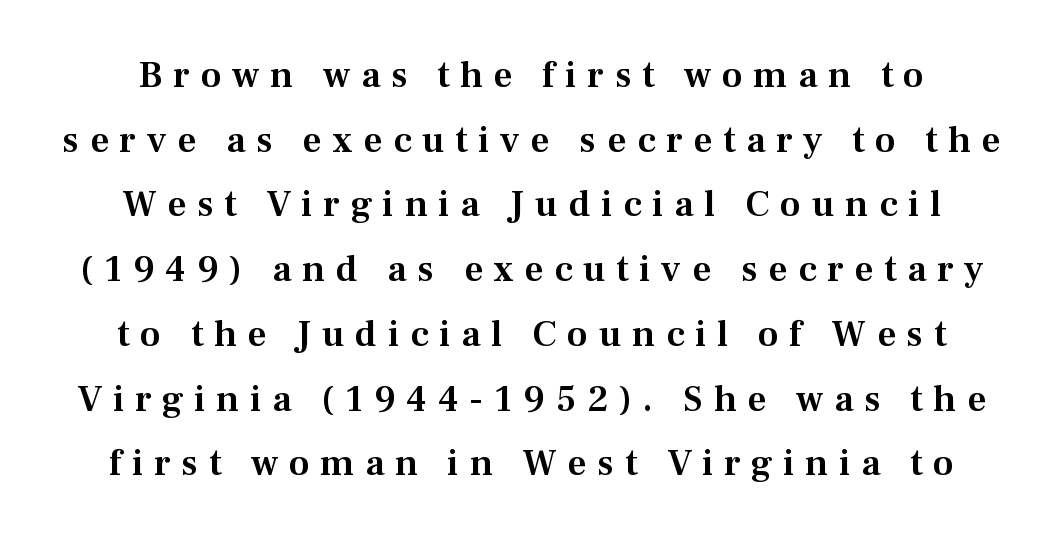
The image shows 37 px serif type, upright; set line spacing 1.75x, unusually wide letter spacing (+0.29 em), not underlined; medium stroke contrast and a medium x-height.
